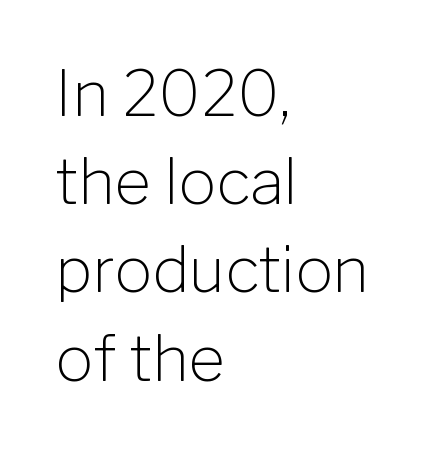
{"serif": "no", "italic": "no", "bold": "no", "weight": "light", "width": "normal", "stroke_contrast": "low", "x_height": "medium", "monospaced": "no", "underline": "no", "align": "left", "line_spacing": "normal", "line_spacing_ratio": 1.4, "letter_spacing": "normal", "letter_spacing_em": 0.0, "glyph_px": 63}
